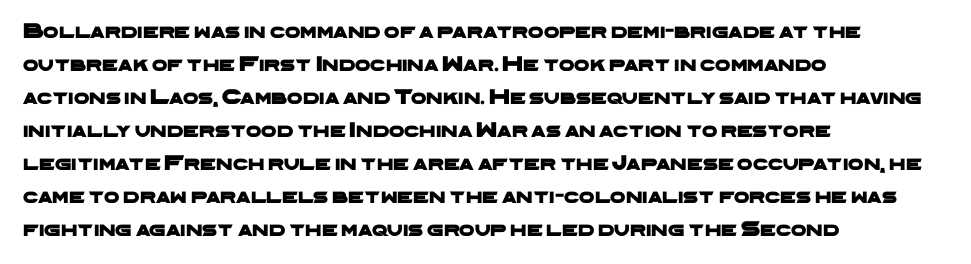
Short and long lines alike share a common starting point at left. Line spacing here is normal. Underline: absent. Observe the ordinary spacing: letters are neighbours, not strangers.
